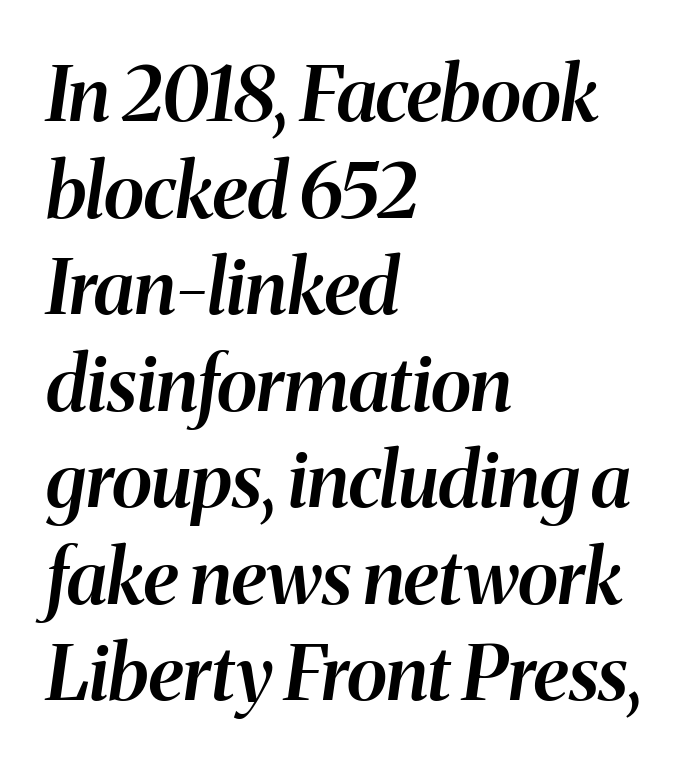
Q: Is the text bold? A: Semi-bold.
Q: Is the text italic (slanted)? A: Yes, it leans right by about 8 degrees.
Q: Is the text underlined? A: No.
Q: How is the paragraph aligned? A: Left-aligned.
Q: Is the spacing between letters normal or unusually wide? A: Normal.
Q: Is the spacing between lines tight, normal or loose? A: Normal.
Q: Width (condensed, normal, or wide)? A: Normal.
Q: Stroke contrast? A: Medium.
Q: x-height? A: Medium.
Q: Monospaced? A: No.
